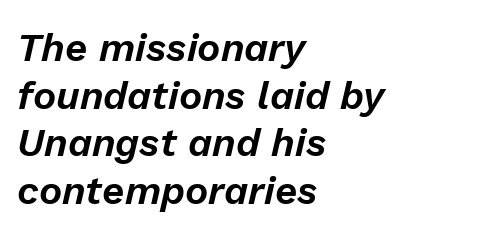
Students, note that the glyphs here touch the page at normal intervals. Left-aligned paragraph, ragged on the right. The whole block is typeset with a tilt. Words float on clear page, feet unadorned. Do the characters align in a grid? No, the font is proportional.
